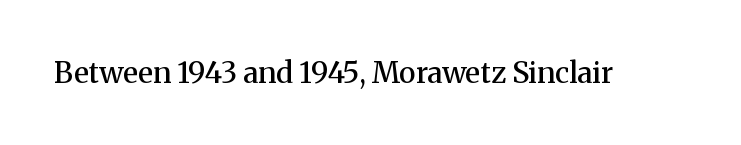
Q: Is the text bold? A: Semi-bold.
Q: Is the text italic (slanted)? A: No, it is upright.
Q: Is the typeface a serif or a sans-serif typeface? A: Serif.
Q: Is the text underlined? A: No.
Q: Is the spacing between letters normal or unusually wide? A: Normal.
Q: Width (condensed, normal, or wide)? A: Normal.
Q: Stroke contrast? A: Medium.
Q: x-height? A: Medium.
Q: Monospaced? A: No.
